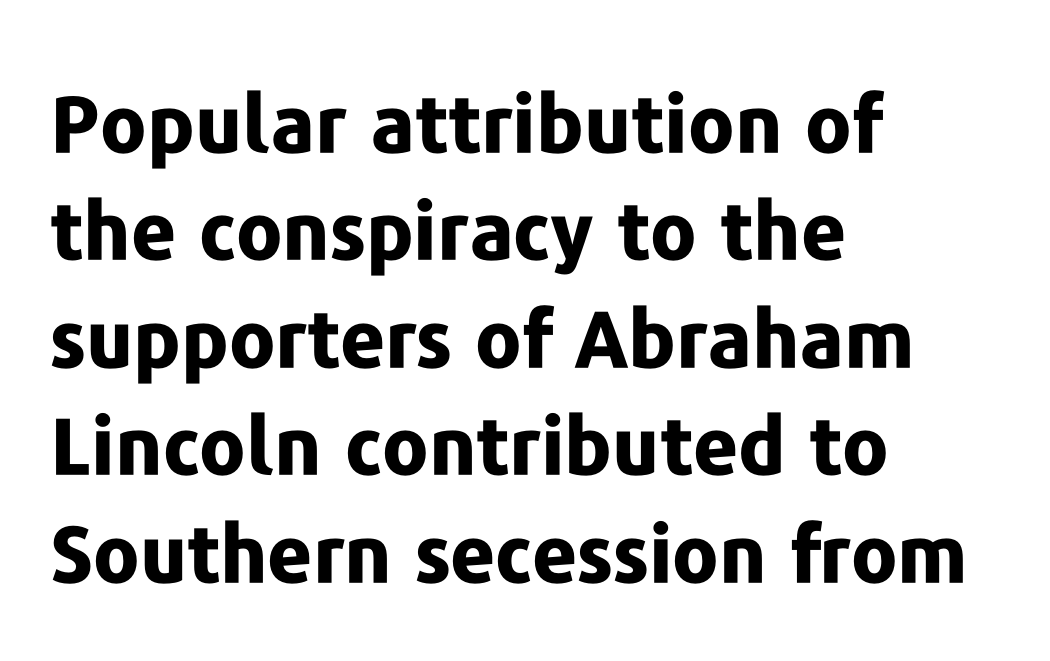
{"serif": "no", "italic": "no", "bold": "yes", "weight": "bold", "width": "normal", "stroke_contrast": "low", "x_height": "medium", "monospaced": "no", "underline": "no", "align": "left", "line_spacing": "normal", "line_spacing_ratio": 1.36, "letter_spacing": "normal", "letter_spacing_em": 0.0, "glyph_px": 79}
